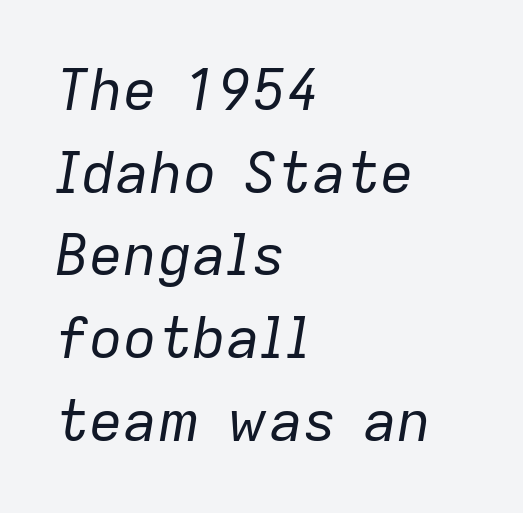
{"italic": "yes", "lean": "right", "slant_degrees": 9, "bold": "no", "weight": "regular", "width": "normal", "stroke_contrast": "low", "x_height": "medium", "monospaced": "no", "underline": "no", "align": "left", "line_spacing": "normal", "line_spacing_ratio": 1.45, "letter_spacing": "normal", "letter_spacing_em": 0.0, "glyph_px": 57}
